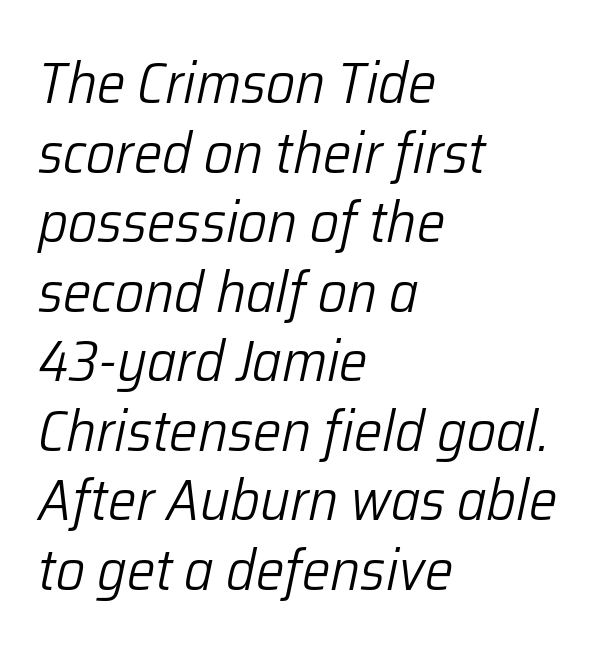
The image shows 57 px light type, italic (leaning right); set left-aligned, line spacing 1.22x, normal letter spacing, not underlined; low stroke contrast and a medium x-height.
